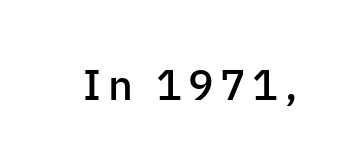
{"serif": "no", "italic": "no", "bold": "semi", "weight": "semibold", "width": "normal", "stroke_contrast": "low", "x_height": "medium", "monospaced": "no", "underline": "no", "glyph_px": 43}
